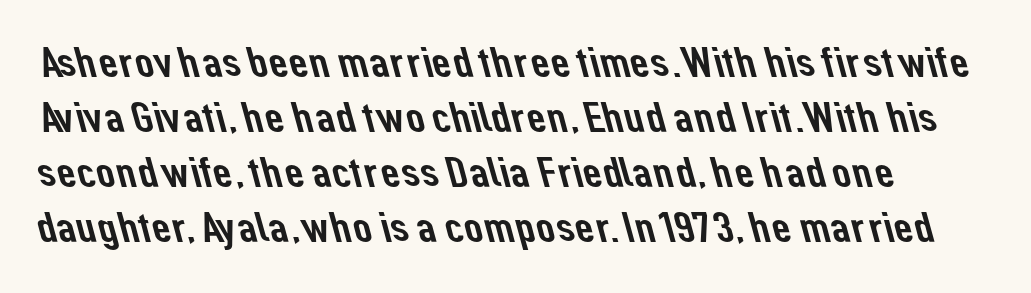
Honestly, there is no underline to notice here at all. Characters follow at the spacing the type designer built in. Each new line begins a customary step beneath the previous one. To sum up the face: it is a sans, with no serifs.
